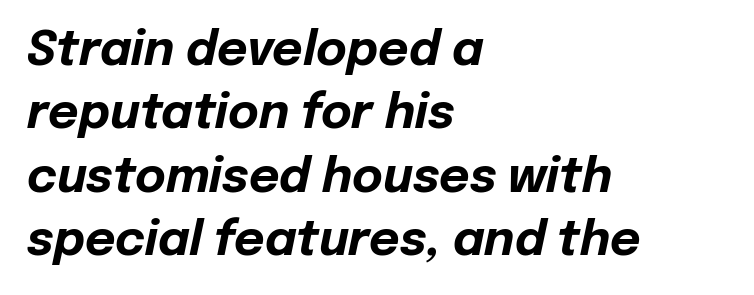
The image shows 47 px bold type, italic (leaning right); set left-aligned, normal line spacing (1.35x), normal letter spacing, not underlined; low stroke contrast and a medium x-height.
